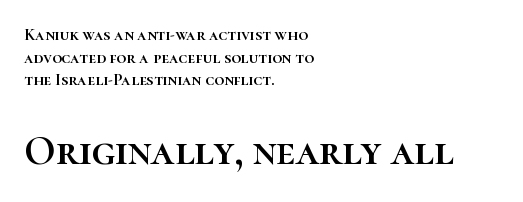
{"italic": "no", "width": "normal", "stroke_contrast": "high", "x_height": "medium", "monospaced": "no", "underline": "no", "align": "left", "line_spacing": "normal", "line_spacing_ratio": 1.33, "letter_spacing": "normal", "letter_spacing_em": 0.0, "larger_block": "second", "size_ratio": 2.47, "glyph_px": 42}
